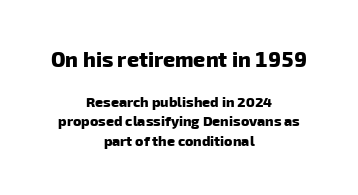
The image shows 21 px bold type; set centered, normal line spacing (1.42x), normal letter spacing, not underlined; the first (top) block is 1.5x larger.
